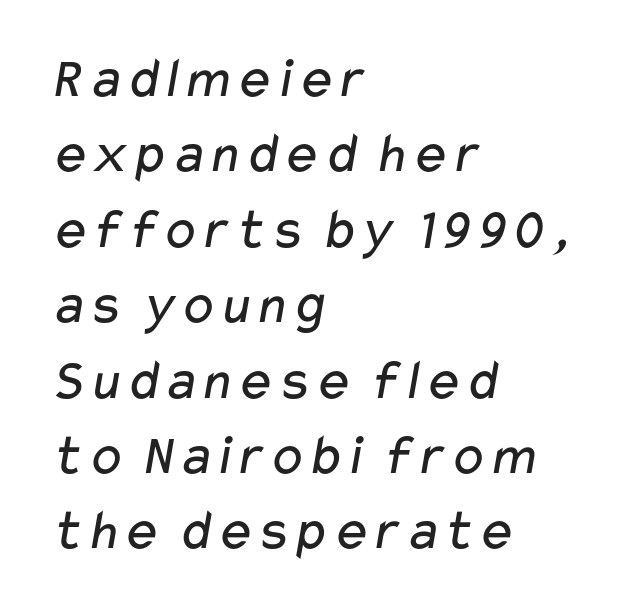
The image shows 58 px regular-weight, wide sans-serif type; set left-aligned, normal line spacing (1.3x), normal letter spacing, not underlined; low stroke contrast and a medium x-height.
